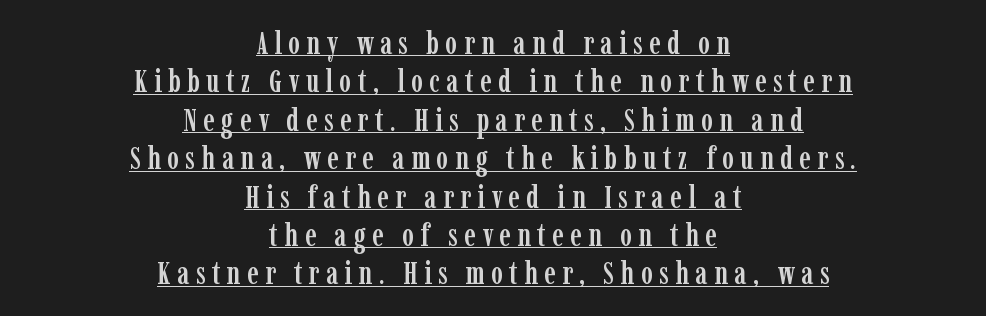
The image shows 32 px condensed serif type, upright; set centered, line spacing 1.2x, unusually wide letter spacing (+0.2 em), underlined; low stroke contrast and a medium x-height.
